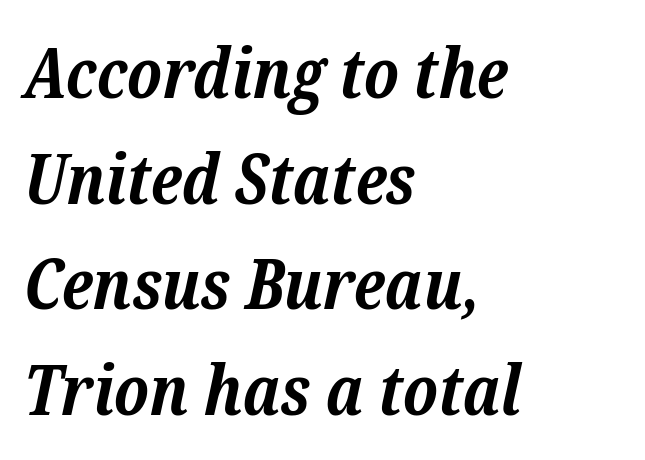
These lines are rendered in a variable-pitch font. Does the copy run flush right? No — it runs flush left. Type style note: has serifs. Is the letter spacing exaggerated? No — it looks like the ordinary default.
